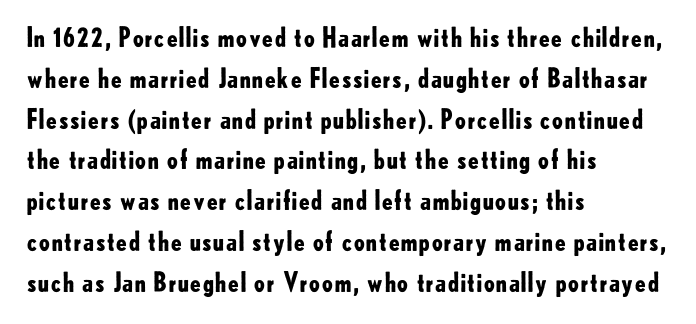
Q: Is the text bold? A: Yes.
Q: Is the text italic (slanted)? A: No, it is upright.
Q: Is the text underlined? A: No.
Q: How is the paragraph aligned? A: Left-aligned.
Q: Is the spacing between letters normal or unusually wide? A: Normal.
Q: Is the spacing between lines tight, normal or loose? A: Normal.
